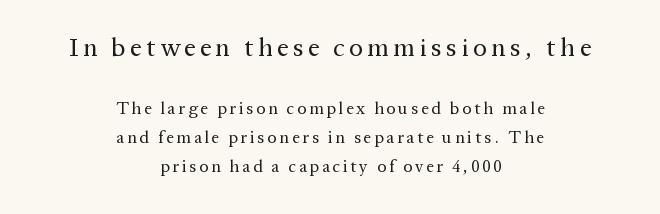
The emphasis by scale lands on block number one, above. Which margin do the lines hug? Neither — every line sits in the middle. On a weight scale, this lands at 450 or below. The letters stand straight up with perfectly vertical stems.
